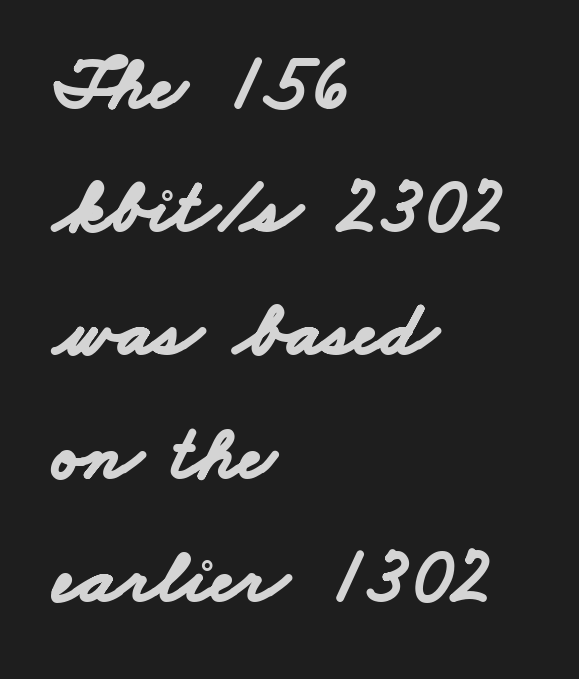
Q: Is the text bold? A: Yes.
Q: Is the typeface a serif or a sans-serif typeface? A: Sans-serif.
Q: Is the text underlined? A: No.
Q: How is the paragraph aligned? A: Left-aligned.
Q: Is the spacing between letters normal or unusually wide? A: Normal.
Q: Is the spacing between lines tight, normal or loose? A: Normal.
Q: Width (condensed, normal, or wide)? A: Wide.
Q: Stroke contrast? A: Low.
Q: x-height? A: Small.
Q: Monospaced? A: No.
